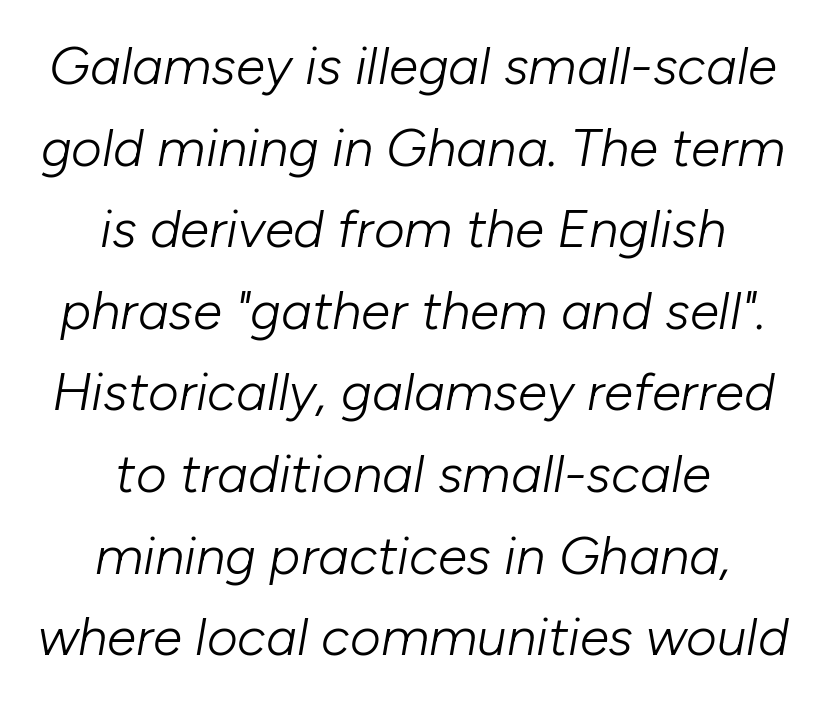
{"italic": "yes", "lean": "right", "slant_degrees": 10, "bold": "no", "weight": "light", "width": "normal", "stroke_contrast": "low", "x_height": "medium", "monospaced": "no", "underline": "no", "align": "center", "line_spacing": "normal", "line_spacing_ratio": 1.54, "letter_spacing": "normal", "letter_spacing_em": 0.0, "glyph_px": 53}
